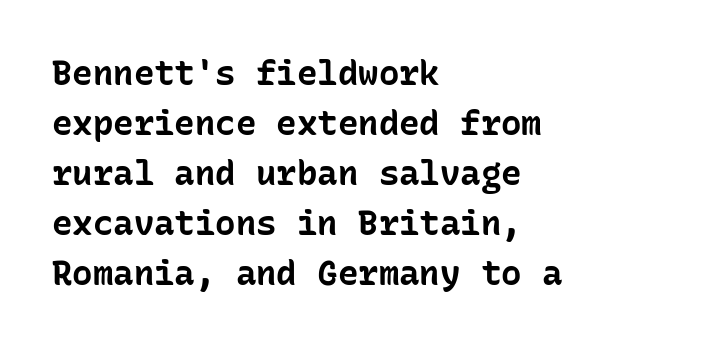
Q: Is the text bold? A: Yes.
Q: Is the text italic (slanted)? A: No, it is upright.
Q: Is the typeface a serif or a sans-serif typeface? A: Sans-serif.
Q: Is the text underlined? A: No.
Q: How is the paragraph aligned? A: Left-aligned.
Q: Is the spacing between letters normal or unusually wide? A: Normal.
Q: Is the spacing between lines tight, normal or loose? A: Normal.
Q: Width (condensed, normal, or wide)? A: Normal.
Q: Stroke contrast? A: Low.
Q: x-height? A: Medium.
Q: Monospaced? A: Yes.
